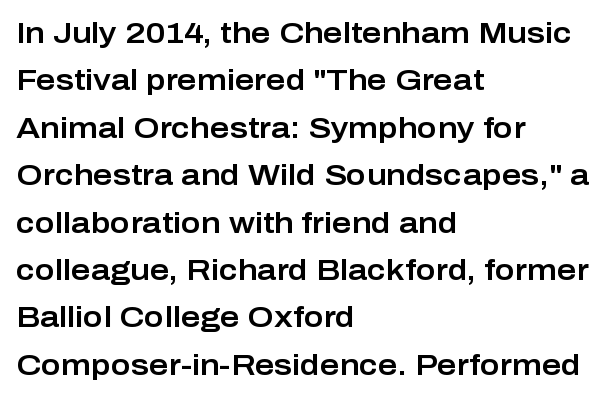
Descenders hang freely into open space. The letters advance in unequal steps, a hallmark of proportional type. A typesetter would call this leading conventional body-copy spacing. Style check: upright.
